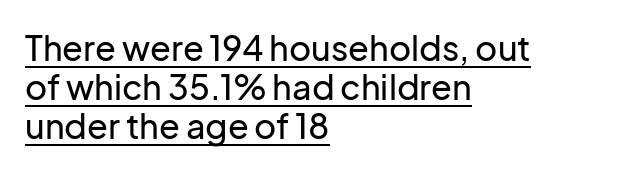
{"serif": "no", "italic": "no", "width": "normal", "stroke_contrast": "low", "x_height": "medium", "monospaced": "no", "underline": "yes", "align": "left", "line_spacing": "tight", "line_spacing_ratio": 1.15, "letter_spacing": "normal", "letter_spacing_em": 0.0, "glyph_px": 34}
